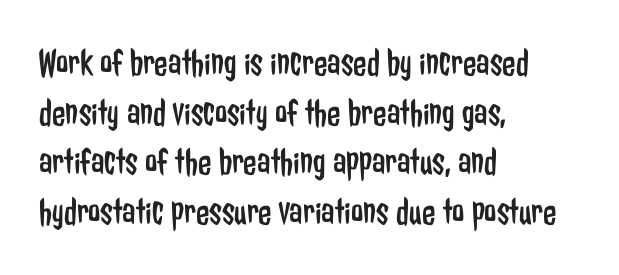
Q: Is the text bold? A: No.
Q: Is the text italic (slanted)? A: No, it is upright.
Q: Is the typeface a serif or a sans-serif typeface? A: Sans-serif.
Q: Is the text underlined? A: No.
Q: How is the paragraph aligned? A: Left-aligned.
Q: Is the spacing between letters normal or unusually wide? A: Normal.
Q: Is the spacing between lines tight, normal or loose? A: Normal.
Q: Width (condensed, normal, or wide)? A: Condensed.
Q: Stroke contrast? A: Low.
Q: x-height? A: Medium.
Q: Monospaced? A: No.
